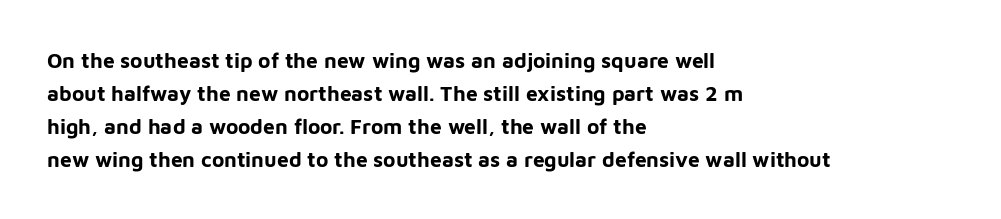
The image shows 21 px bold type, upright; set left-aligned, normal line spacing (1.57x), normal letter spacing, not underlined.
